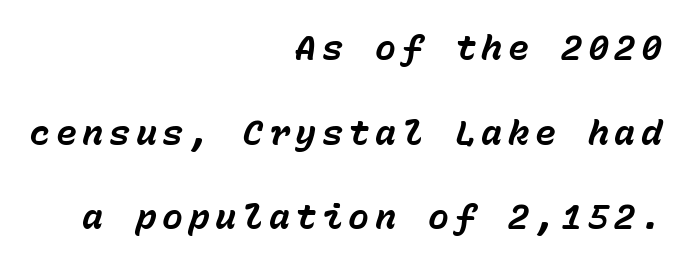
The image shows 35 px bold type, italic (leaning right), monospaced; set right-aligned, loose line spacing (2.42x), not underlined; low stroke contrast and a medium x-height.
